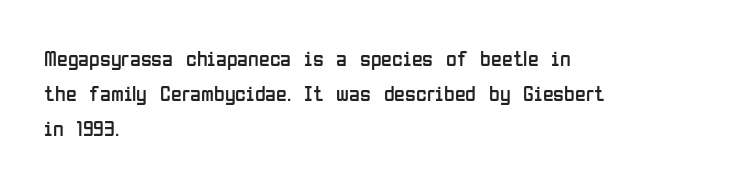
Q: Is the text bold? A: No.
Q: Is the text italic (slanted)? A: No, it is upright.
Q: Is the text underlined? A: No.
Q: How is the paragraph aligned? A: Left-aligned.
Q: Is the spacing between letters normal or unusually wide? A: Normal.
Q: Is the spacing between lines tight, normal or loose? A: Normal.
